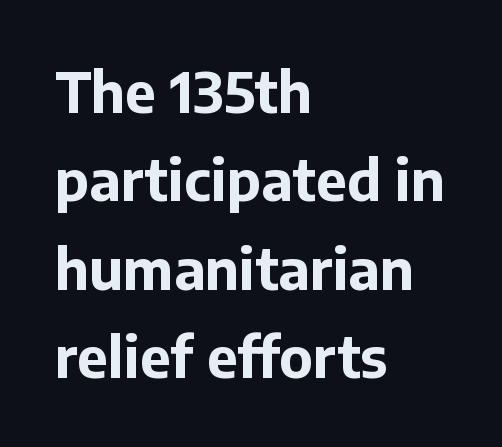
Q: Is the text bold? A: Yes.
Q: Is the text italic (slanted)? A: No, it is upright.
Q: Is the typeface a serif or a sans-serif typeface? A: Sans-serif.
Q: Is the text underlined? A: No.
Q: How is the paragraph aligned? A: Left-aligned.
Q: Is the spacing between letters normal or unusually wide? A: Normal.
Q: Is the spacing between lines tight, normal or loose? A: Normal.
Q: Width (condensed, normal, or wide)? A: Normal.
Q: Stroke contrast? A: Low.
Q: x-height? A: Medium.
Q: Monospaced? A: No.
